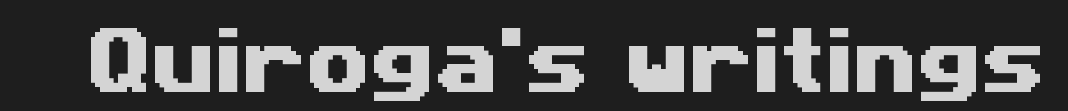
Each word holds together tightly as a unit, with standard inter-letter gaps. Varying glyph widths throughout — classic text-font behaviour. Each row of text sits above clean, open space. The type family on display is of the sans-serif kind.
